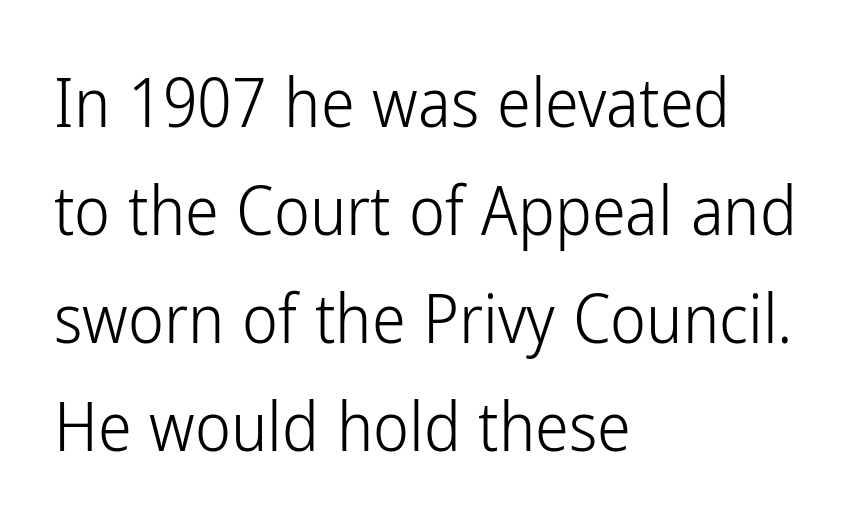
Q: Is the text bold? A: No.
Q: Is the text italic (slanted)? A: No, it is upright.
Q: Is the typeface a serif or a sans-serif typeface? A: Sans-serif.
Q: Is the text underlined? A: No.
Q: How is the paragraph aligned? A: Left-aligned.
Q: Is the spacing between letters normal or unusually wide? A: Normal.
Q: Is the spacing between lines tight, normal or loose? A: Normal.
Q: Width (condensed, normal, or wide)? A: Condensed.
Q: Stroke contrast? A: Low.
Q: x-height? A: Medium.
Q: Monospaced? A: No.
